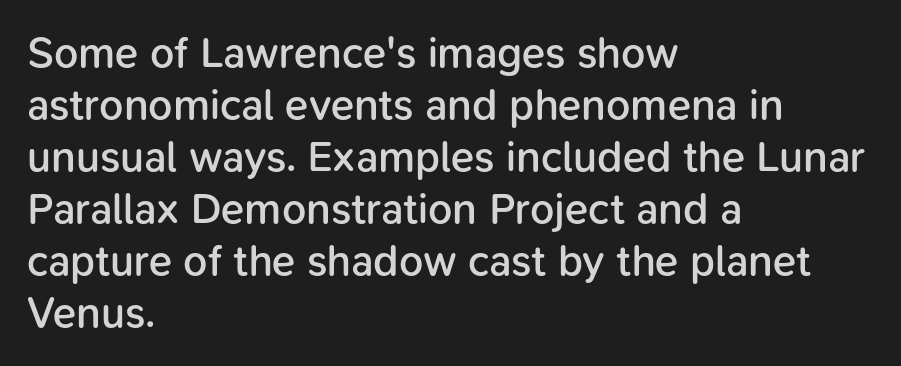
{"serif": "no", "italic": "no", "bold": "semi", "weight": "semibold", "width": "normal", "stroke_contrast": "low", "x_height": "medium", "monospaced": "no", "underline": "no", "align": "left", "line_spacing_ratio": 1.21, "letter_spacing": "normal", "letter_spacing_em": 0.0, "glyph_px": 43}
